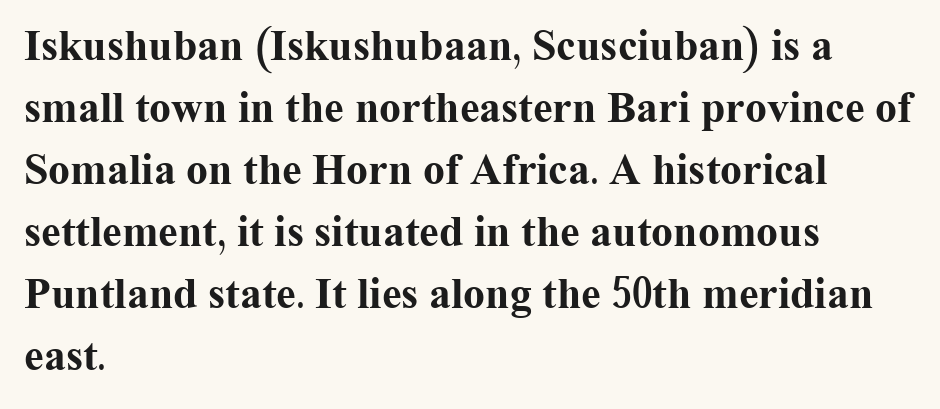
{"serif": "yes", "italic": "no", "bold": "yes", "weight": "bold", "width": "normal", "stroke_contrast": "medium", "x_height": "medium", "monospaced": "no", "underline": "no", "align": "left", "line_spacing": "normal", "line_spacing_ratio": 1.41, "letter_spacing": "normal", "letter_spacing_em": 0.0, "glyph_px": 44}
